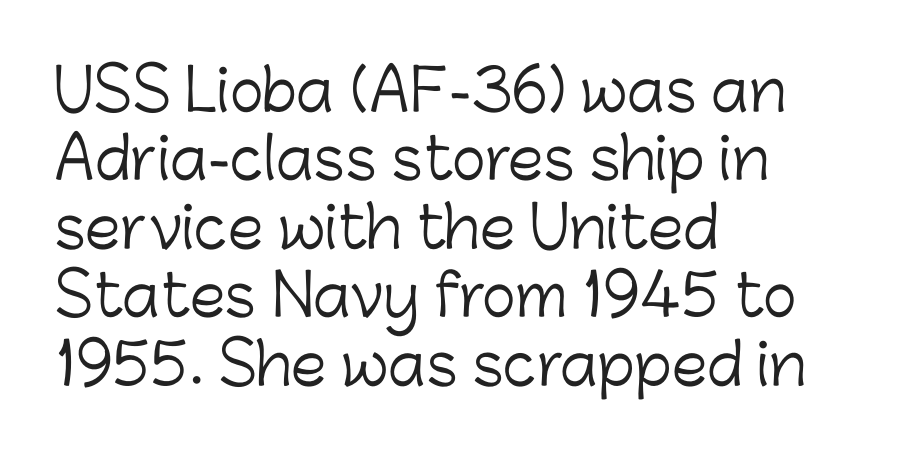
{"serif": "no", "italic": "no", "bold": "no", "weight": "light", "width": "normal", "stroke_contrast": "low", "x_height": "medium", "monospaced": "no", "underline": "no", "align": "left", "line_spacing_ratio": 1.2, "letter_spacing": "normal", "letter_spacing_em": 0.0, "glyph_px": 57}
